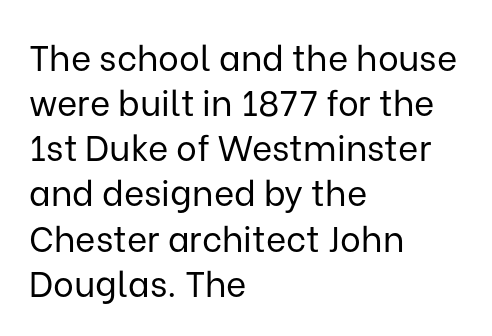
Q: Is the text bold? A: No.
Q: Is the text italic (slanted)? A: No, it is upright.
Q: Is the typeface a serif or a sans-serif typeface? A: Sans-serif.
Q: Is the text underlined? A: No.
Q: How is the paragraph aligned? A: Left-aligned.
Q: Is the spacing between letters normal or unusually wide? A: Normal.
Q: Is the spacing between lines tight, normal or loose? A: Normal.
Q: Width (condensed, normal, or wide)? A: Normal.
Q: Stroke contrast? A: Low.
Q: x-height? A: Medium.
Q: Monospaced? A: No.
